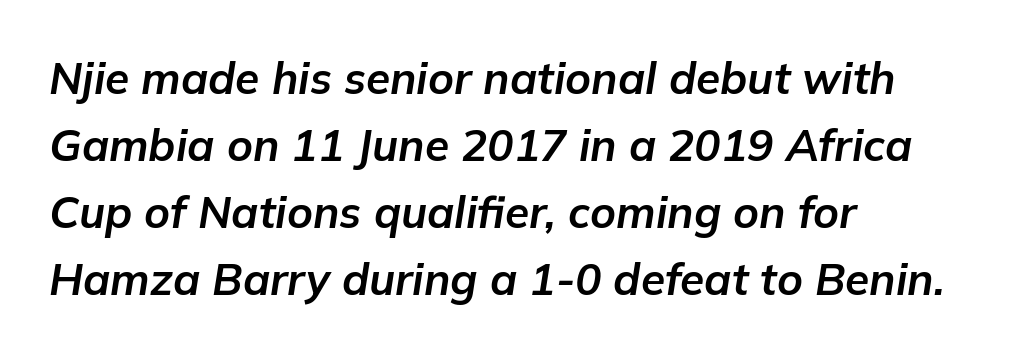
Q: Is the text bold? A: Yes.
Q: Is the text italic (slanted)? A: Yes, it leans right by about 9 degrees.
Q: Is the text underlined? A: No.
Q: How is the paragraph aligned? A: Left-aligned.
Q: Is the spacing between letters normal or unusually wide? A: Normal.
Q: Is the spacing between lines tight, normal or loose? A: Normal.
Q: Width (condensed, normal, or wide)? A: Normal.
Q: Stroke contrast? A: Low.
Q: x-height? A: Medium.
Q: Monospaced? A: No.
